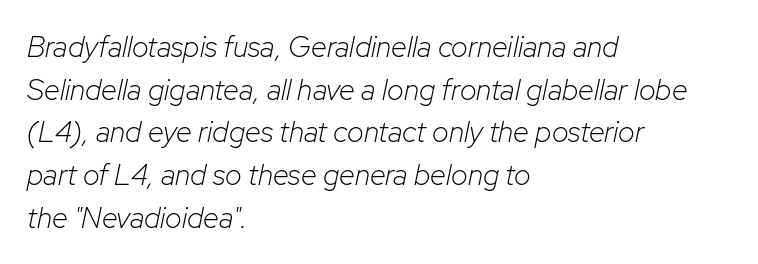
The image shows 29 px light type, italic (leaning right); set left-aligned, normal line spacing (1.47x), normal letter spacing, not underlined; low stroke contrast and a medium x-height.
